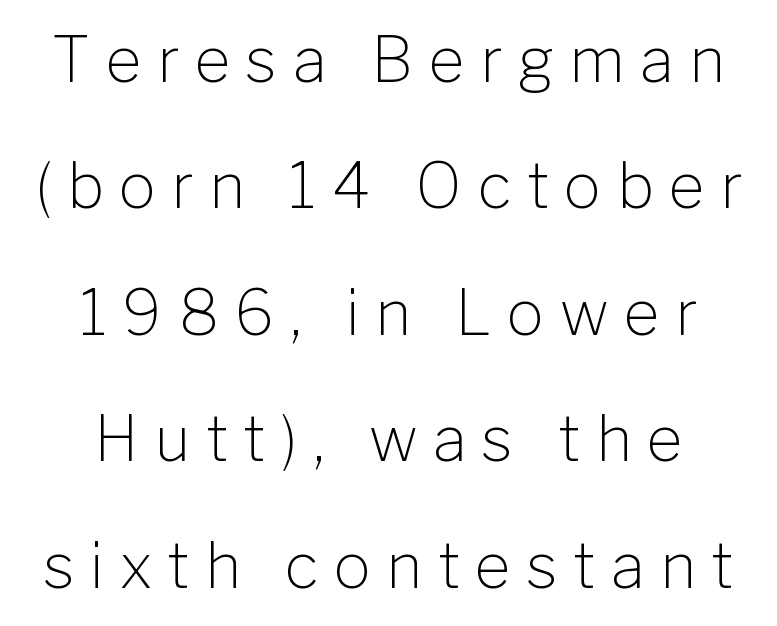
Q: Is the text bold? A: No.
Q: Is the text italic (slanted)? A: No, it is upright.
Q: Is the typeface a serif or a sans-serif typeface? A: Sans-serif.
Q: Is the text underlined? A: No.
Q: How is the paragraph aligned? A: Centered.
Q: Is the spacing between letters normal or unusually wide? A: Unusually wide.
Q: Is the spacing between lines tight, normal or loose? A: Loose.
Q: Width (condensed, normal, or wide)? A: Normal.
Q: Stroke contrast? A: Low.
Q: x-height? A: Medium.
Q: Monospaced? A: No.
